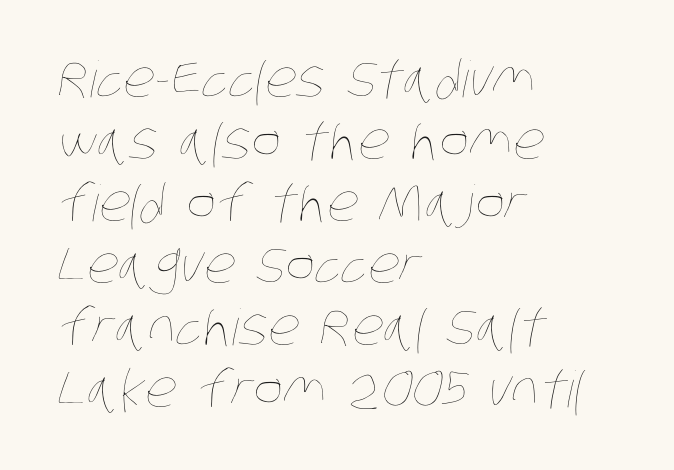
Q: Is the text bold? A: No.
Q: Is the text underlined? A: No.
Q: How is the paragraph aligned? A: Left-aligned.
Q: Is the spacing between letters normal or unusually wide? A: Normal.
Q: Width (condensed, normal, or wide)? A: Condensed.
Q: Stroke contrast? A: Low.
Q: x-height? A: Large.
Q: Monospaced? A: No.
